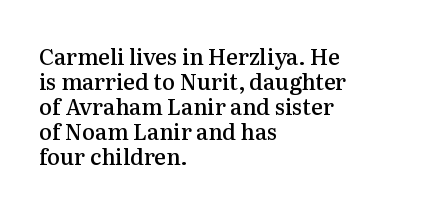
The image shows 22 px text type, upright; set left-aligned, tight line spacing (1.14x), normal letter spacing, not underlined.
